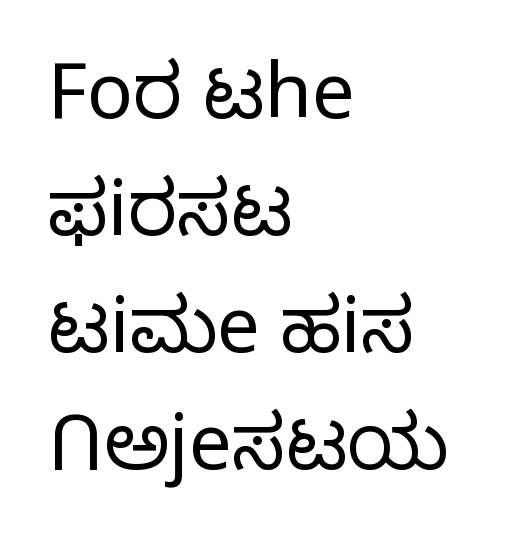
Underlining? Definitely not there. The rendering uses a moderate line-height, typical for paragraphs. Left-aligned paragraph, ragged on the right. A typesetter would mark this as roman, not italic. Here the designer chose a conventional face with non-uniform glyph widths.
